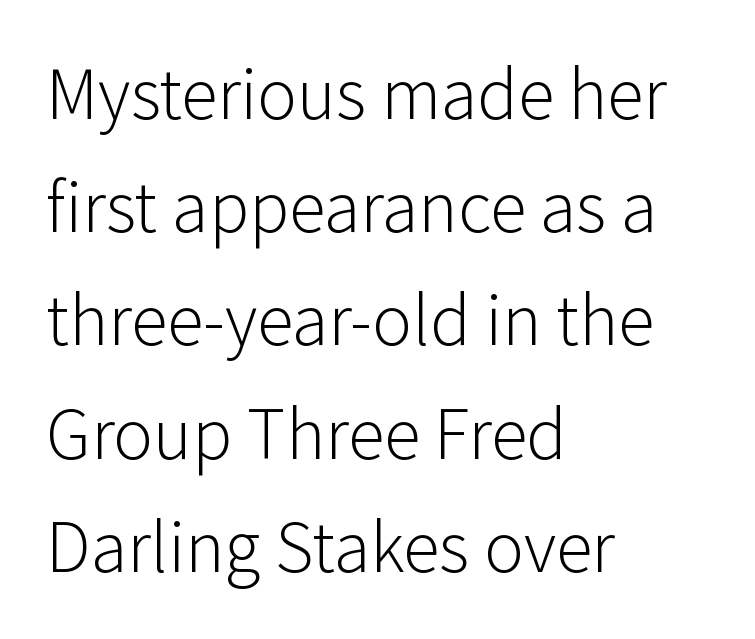
{"serif": "no", "italic": "no", "bold": "no", "weight": "light", "width": "normal", "stroke_contrast": "low", "x_height": "medium", "monospaced": "no", "underline": "no", "align": "left", "line_spacing": "normal", "line_spacing_ratio": 1.53, "letter_spacing": "normal", "letter_spacing_em": 0.0, "glyph_px": 74}
